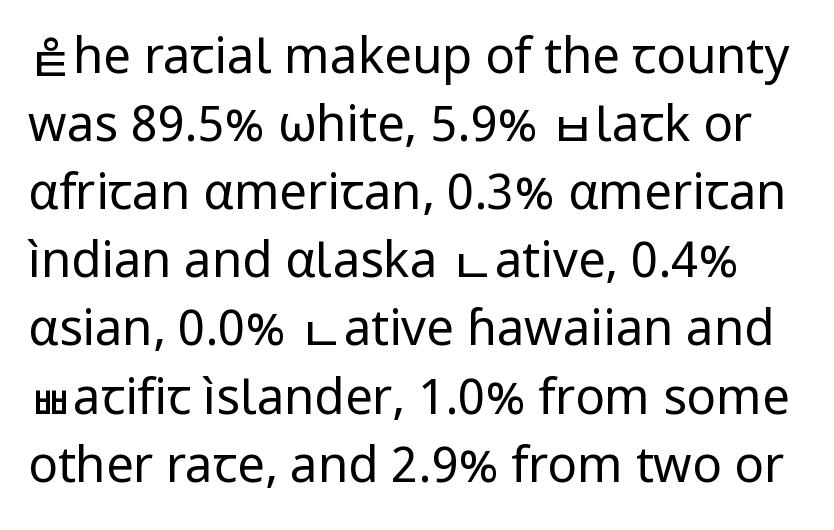
{"serif": "no", "italic": "no", "bold": "no", "weight": "regular", "width": "normal", "stroke_contrast": "low", "x_height": "medium", "monospaced": "no", "underline": "no", "line_spacing": "normal", "line_spacing_ratio": 1.39, "letter_spacing": "normal", "letter_spacing_em": 0.0, "glyph_px": 49}
